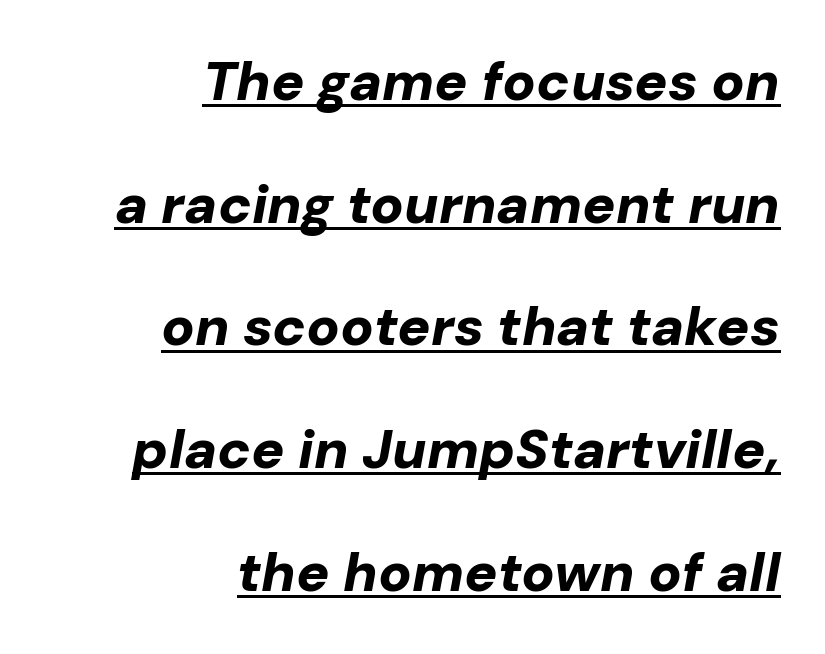
{"italic": "yes", "lean": "right", "slant_degrees": 10, "bold": "yes", "weight": "bold", "width": "normal", "stroke_contrast": "low", "x_height": "medium", "monospaced": "no", "underline": "yes", "align": "right", "line_spacing": "loose", "line_spacing_ratio": 2.23, "letter_spacing": "normal", "letter_spacing_em": 0.0, "glyph_px": 55}
